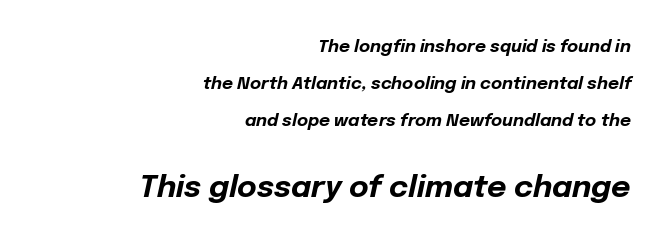
Reading down the column, the eye jumps a long way to each next line. Look at the tracking — it's just the regular setting, nothing added. A typesetter would call this proportional, since set widths differ per character. Typesetter's note — lower block bumped up in size, upper block left smaller. Is the type slanted? Yes — the strokes lean at a clear angle.
